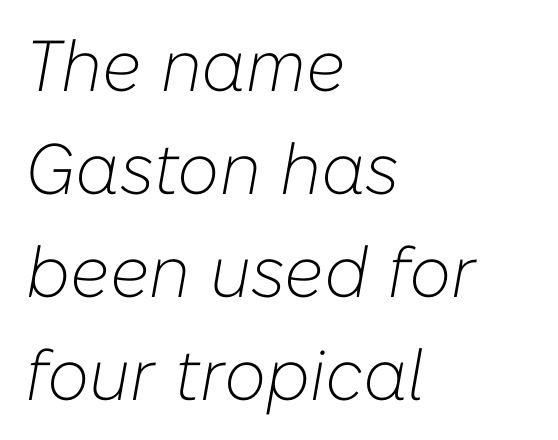
{"italic": "yes", "lean": "right", "slant_degrees": 10, "bold": "no", "weight": "light", "width": "normal", "stroke_contrast": "low", "x_height": "medium", "monospaced": "no", "underline": "no", "align": "left", "line_spacing": "normal", "line_spacing_ratio": 1.43, "letter_spacing": "normal", "letter_spacing_em": 0.0, "glyph_px": 72}
